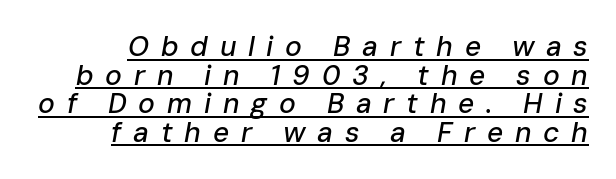
{"italic": "yes", "lean": "right", "slant_degrees": 10, "width": "normal", "stroke_contrast": "low", "x_height": "medium", "monospaced": "no", "underline": "yes", "line_spacing": "tight", "line_spacing_ratio": 1.02, "letter_spacing": "wide", "letter_spacing_em": 0.42, "glyph_px": 28}
